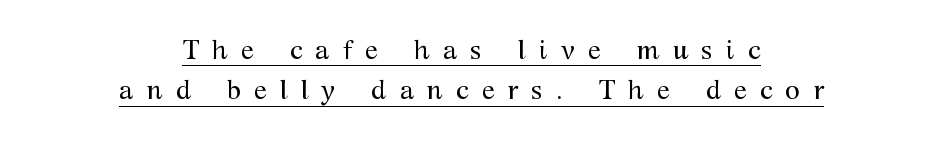
Q: Is the text bold? A: No.
Q: Is the text italic (slanted)? A: No, it is upright.
Q: Is the text underlined? A: Yes.
Q: How is the paragraph aligned? A: Centered.
Q: Is the spacing between letters normal or unusually wide? A: Unusually wide.
Q: Is the spacing between lines tight, normal or loose? A: Normal.
